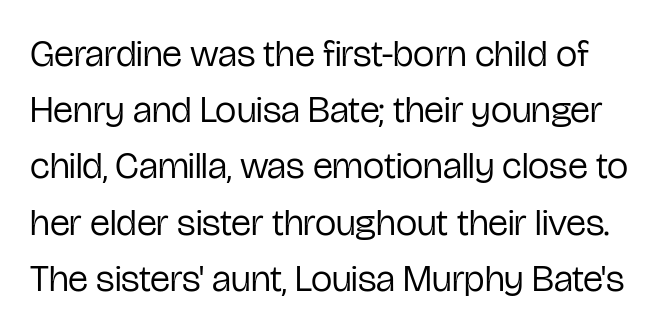
The line texture is even and compact thanks to regular tracking. The baseline area is clear. Caption: face not bold, strokes unweighted. Style check: upright. Stroke terminals: plain, sans-serif. Proportional: the letters do not fall into vertical columns.
